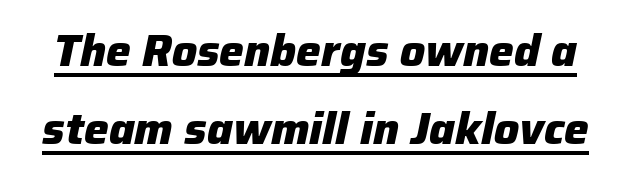
Q: Is the text bold? A: Yes.
Q: Is the text italic (slanted)? A: Yes, it leans right by about 12 degrees.
Q: Is the text underlined? A: Yes.
Q: Is the spacing between letters normal or unusually wide? A: Normal.
Q: Width (condensed, normal, or wide)? A: Normal.
Q: Stroke contrast? A: Low.
Q: x-height? A: Medium.
Q: Monospaced? A: No.
